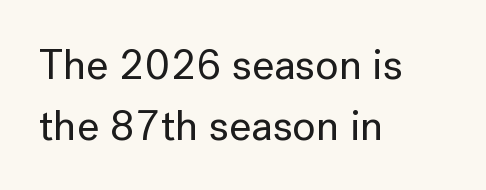
The image shows 43 px sans-serif type, upright; set left-aligned, normal line spacing (1.41x), normal letter spacing, not underlined; low stroke contrast and a medium x-height.
